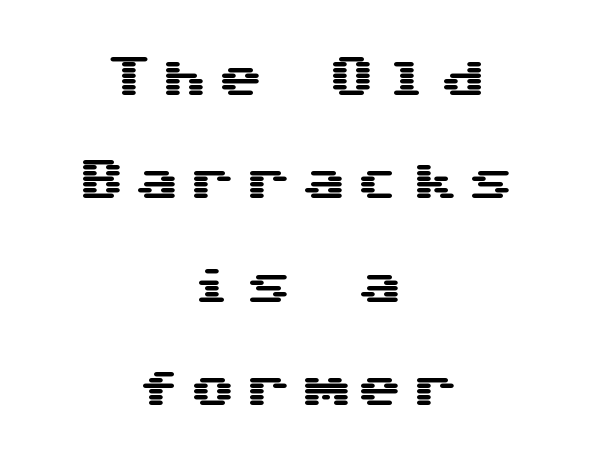
{"serif": "no", "italic": "no", "width": "wide", "stroke_contrast": "medium", "x_height": "medium", "underline": "no", "align": "center", "line_spacing": "loose", "line_spacing_ratio": 2.25, "letter_spacing": "wide", "letter_spacing_em": 0.21, "glyph_px": 46}
